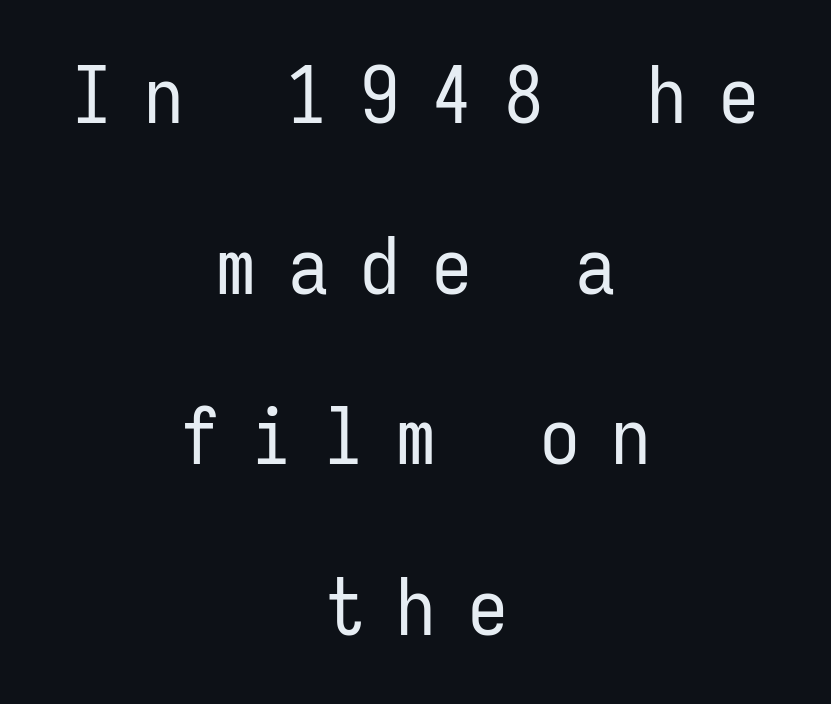
{"serif": "no", "italic": "no", "bold": "no", "weight": "regular", "width": "condensed", "stroke_contrast": "low", "x_height": "medium", "monospaced": "yes", "underline": "no", "align": "center", "line_spacing": "loose", "line_spacing_ratio": 2.16, "letter_spacing": "wide", "letter_spacing_em": 0.41, "glyph_px": 79}
